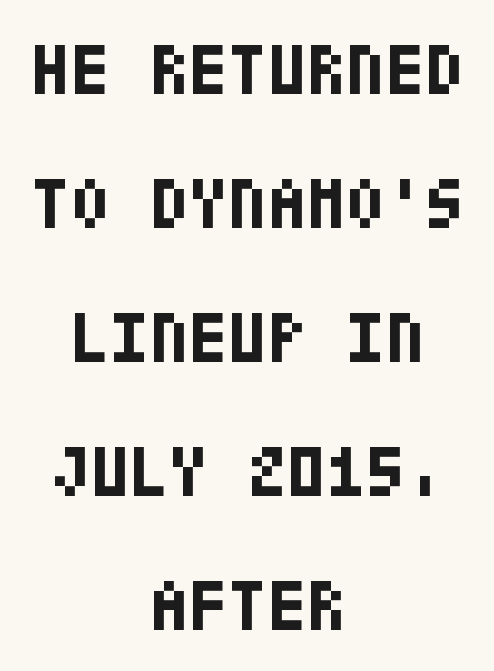
Q: Is the text bold? A: Yes.
Q: Is the text italic (slanted)? A: No, it is upright.
Q: Is the typeface a serif or a sans-serif typeface? A: Sans-serif.
Q: Is the text underlined? A: No.
Q: How is the paragraph aligned? A: Centered.
Q: Is the spacing between letters normal or unusually wide? A: Normal.
Q: Width (condensed, normal, or wide)? A: Condensed.
Q: Stroke contrast? A: Low.
Q: x-height? A: Large.
